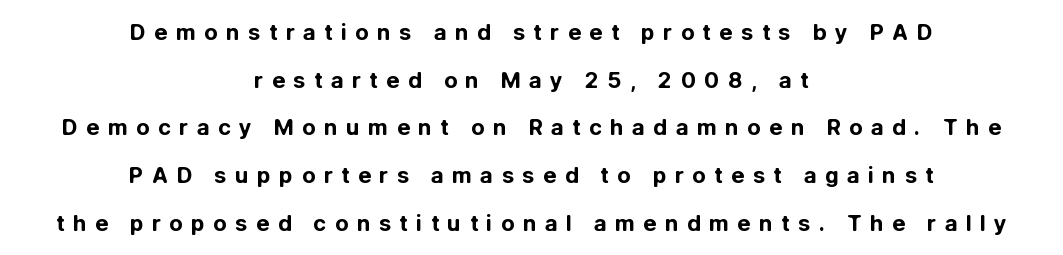
Every letter is thick-stroked: bold, no question. Interline gaps are noticeably wide in this sample. The string is rendered with underlining switched off. You can tell it's not italic because the verticals are truly vertical. Horizontal alignment here is central, giving a formal, balanced look. Letter spacing: wide.
